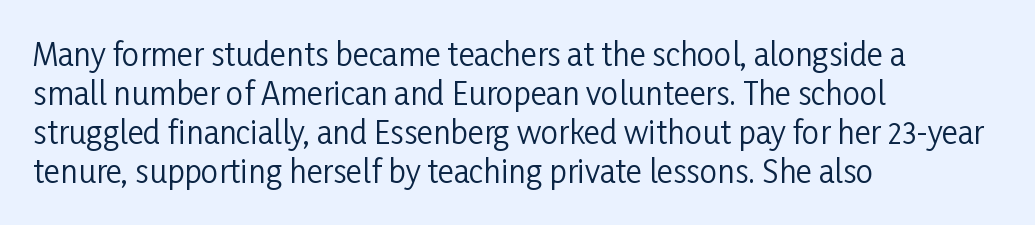
{"serif": "no", "italic": "no", "bold": "no", "weight": "regular", "width": "condensed", "stroke_contrast": "low", "x_height": "medium", "monospaced": "no", "underline": "no", "align": "left", "line_spacing": "normal", "line_spacing_ratio": 1.26, "letter_spacing": "normal", "letter_spacing_em": 0.0, "glyph_px": 31}
